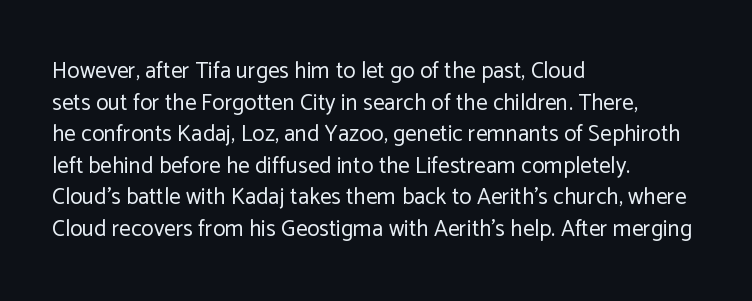
{"italic": "no", "bold": "no", "underline": "no", "align": "left", "line_spacing": "normal", "line_spacing_ratio": 1.37, "letter_spacing": "normal", "letter_spacing_em": 0.0, "glyph_px": 23}
